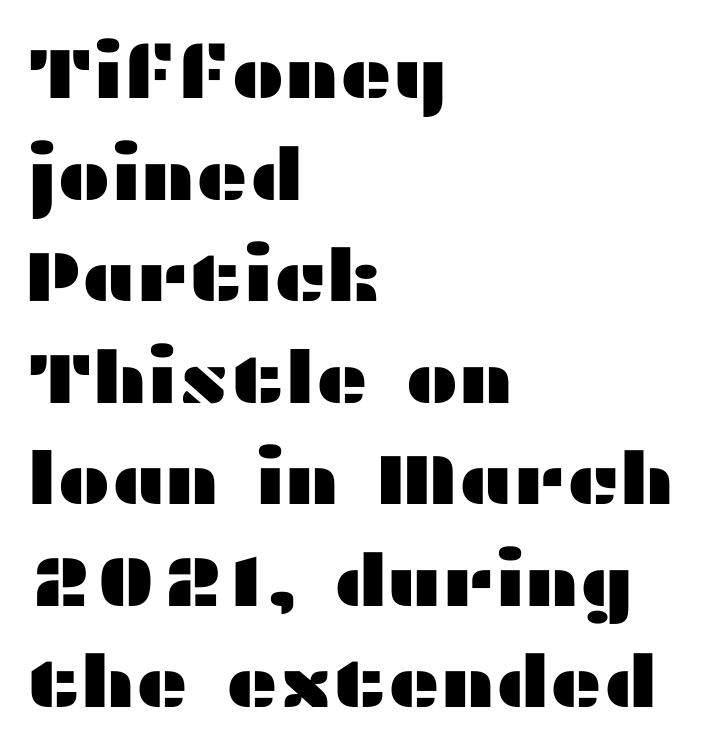
The image shows 72 px wide sans-serif type, upright; set left-aligned, normal line spacing (1.41x), normal letter spacing, not underlined; medium stroke contrast and a medium x-height.
